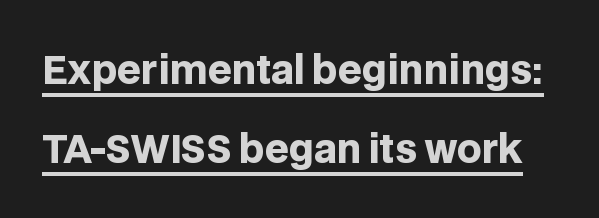
{"serif": "no", "italic": "no", "bold": "yes", "weight": "heavy", "width": "normal", "stroke_contrast": "low", "x_height": "large", "monospaced": "no", "underline": "yes", "line_spacing": "loose", "line_spacing_ratio": 2.09, "letter_spacing": "normal", "letter_spacing_em": 0.0, "glyph_px": 38}
